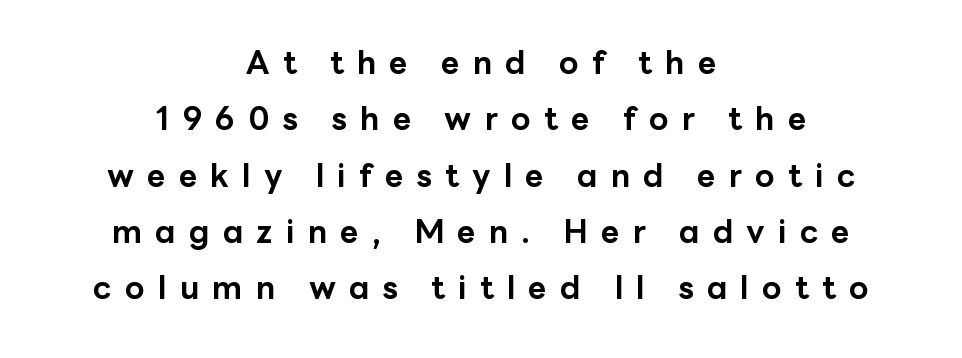
Q: Is the text bold? A: Yes.
Q: Is the text italic (slanted)? A: No, it is upright.
Q: Is the typeface a serif or a sans-serif typeface? A: Sans-serif.
Q: Is the text underlined? A: No.
Q: How is the paragraph aligned? A: Centered.
Q: Is the spacing between letters normal or unusually wide? A: Unusually wide.
Q: Width (condensed, normal, or wide)? A: Normal.
Q: Stroke contrast? A: Low.
Q: x-height? A: Medium.
Q: Monospaced? A: No.
